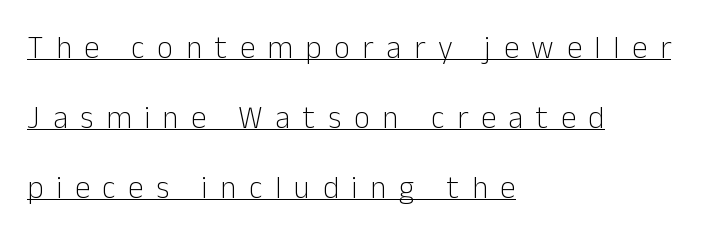
{"serif": "no", "italic": "no", "bold": "no", "weight": "light", "width": "normal", "stroke_contrast": "low", "x_height": "medium", "monospaced": "no", "underline": "yes", "align": "left", "line_spacing": "loose", "line_spacing_ratio": 2.26, "letter_spacing": "wide", "letter_spacing_em": 0.41, "glyph_px": 31}
